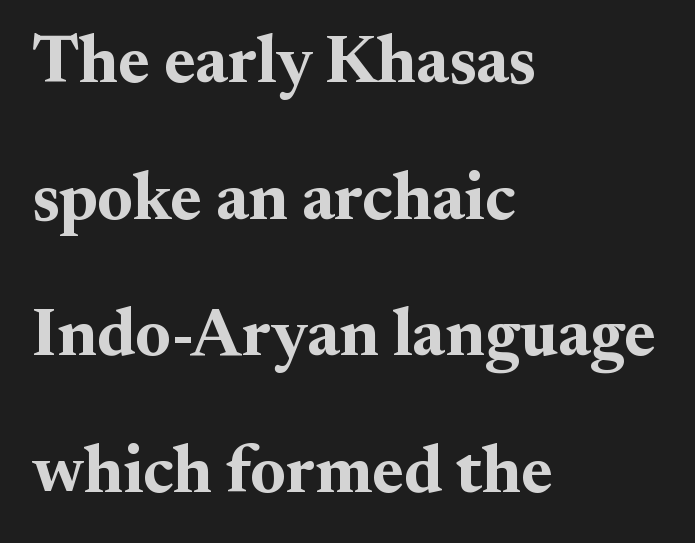
{"serif": "yes", "italic": "no", "bold": "yes", "weight": "bold", "width": "normal", "stroke_contrast": "medium", "x_height": "small", "monospaced": "no", "underline": "no", "align": "left", "line_spacing": "loose", "line_spacing_ratio": 2.04, "letter_spacing": "normal", "letter_spacing_em": 0.0, "glyph_px": 67}
